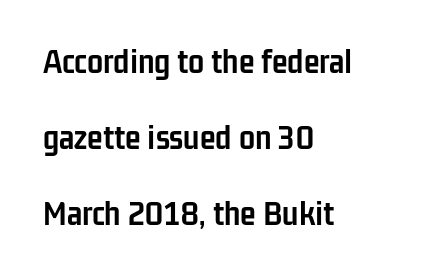
Weight: bold. These lines are rendered in a variable-pitch font. Each word holds together tightly as a unit, with standard inter-letter gaps. If you drew a ruler down the left edge, every line would touch it. Glance below the letters and you will spot only blank space.
